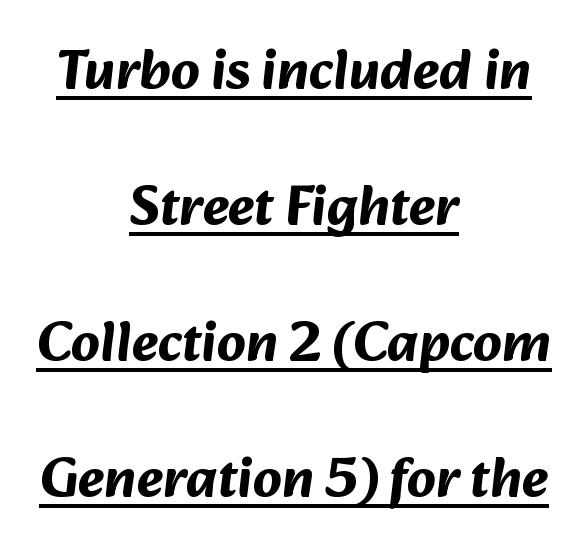
{"serif": "no", "bold": "yes", "weight": "bold", "width": "normal", "stroke_contrast": "medium", "x_height": "medium", "monospaced": "no", "underline": "yes", "align": "center", "line_spacing": "loose", "line_spacing_ratio": 2.43, "letter_spacing": "normal", "letter_spacing_em": 0.0, "glyph_px": 56}
